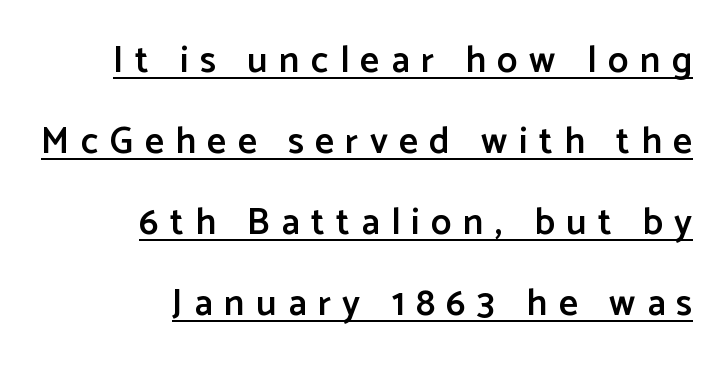
{"serif": "no", "italic": "no", "bold": "semi", "weight": "semibold", "width": "normal", "stroke_contrast": "low", "x_height": "medium", "monospaced": "no", "underline": "yes", "align": "right", "line_spacing": "loose", "line_spacing_ratio": 2.19, "letter_spacing": "wide", "letter_spacing_em": 0.31, "glyph_px": 37}
